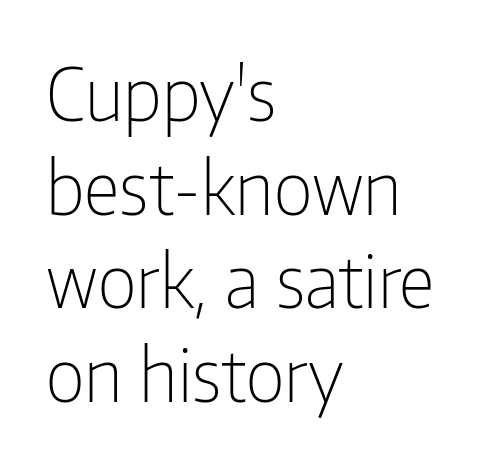
Check the space under the baseline: it is left empty. Ordinary non-slanted type is in use. Compared with a centered layout, this one pins lines to the left instead. The tracking reads as untouched default to a designer's eye.
